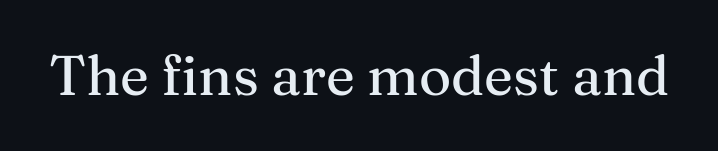
A typesetter would call this proportional, since set widths differ per character. The line texture is even and compact thanks to regular tracking. Does the lettering tilt? It doesn't — this is upright. The baseline area is clear. The type family on display is of the serif kind.
